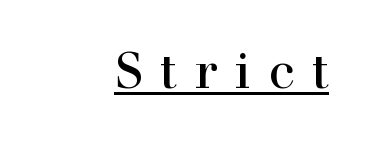
The passage is arranged like a letterhead date or caption credit — flush right. The letters stand straight up with perfectly vertical stems. The rendering uses natural spacing where letterforms have individual widths. The string is rendered with underlining switched on. Here the glyphs are tracked loosely, breaking word shapes into spaced letters.
